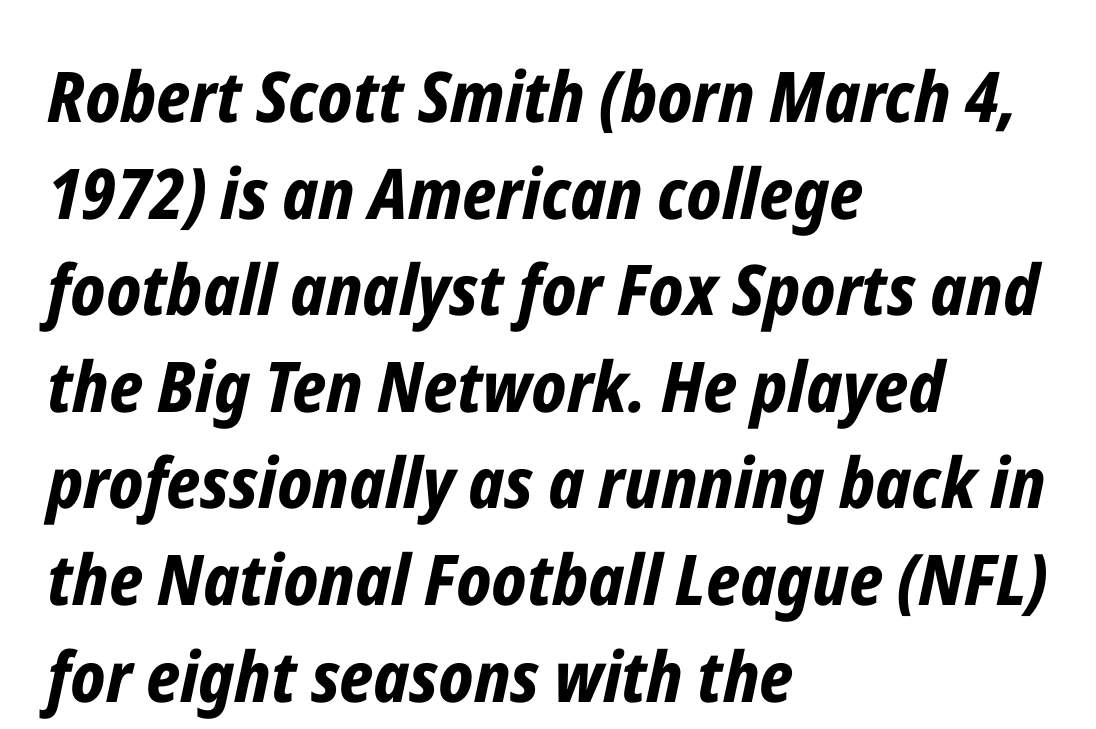
This is oblique type, the kind used for emphasis or titles. Caption: standard tracking, unaltered. The passage shown stacks its lines at a standard gap. These lines carry a lot of weight — the face is fully bold. Leftover space on each line is placed entirely after the last word.
